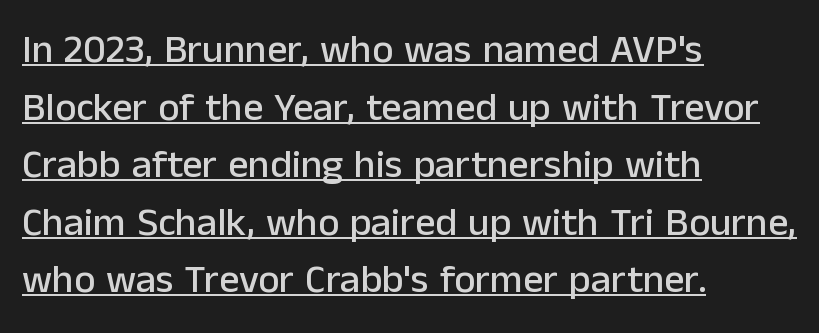
A typesetter would call this leading conventional body-copy spacing. Teacher's note: observe the even left margin — that is flush-left alignment. No extra tracking has been applied to these lines. Nothing sits at the stroke ends, so this counts as sans-serif. These lines are rendered in a variable-pitch font.
